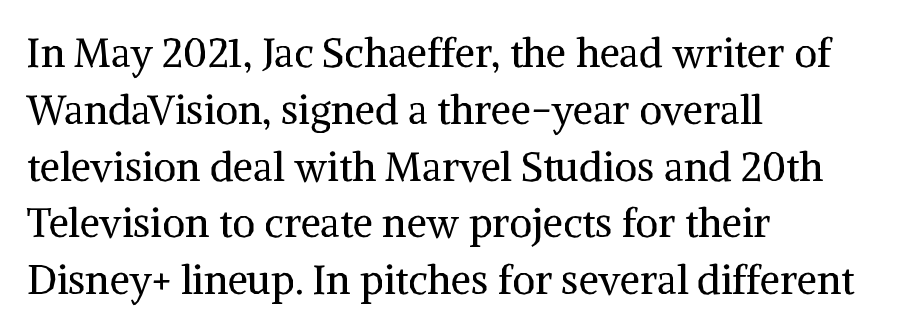
{"serif": "yes", "italic": "no", "bold": "no", "weight": "regular", "width": "normal", "stroke_contrast": "medium", "x_height": "medium", "monospaced": "no", "underline": "no", "align": "left", "line_spacing": "normal", "line_spacing_ratio": 1.42, "letter_spacing": "normal", "letter_spacing_em": 0.0, "glyph_px": 40}
